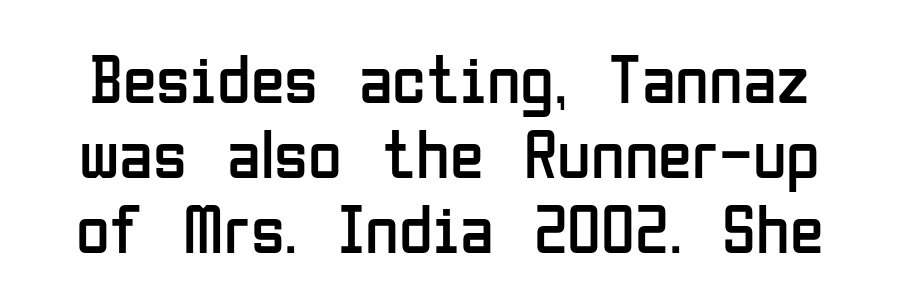
{"serif": "no", "italic": "no", "bold": "no", "weight": "regular", "width": "condensed", "stroke_contrast": "low", "x_height": "medium", "monospaced": "no", "underline": "no", "line_spacing": "tight", "line_spacing_ratio": 1.09, "letter_spacing": "normal", "letter_spacing_em": 0.0, "glyph_px": 69}
